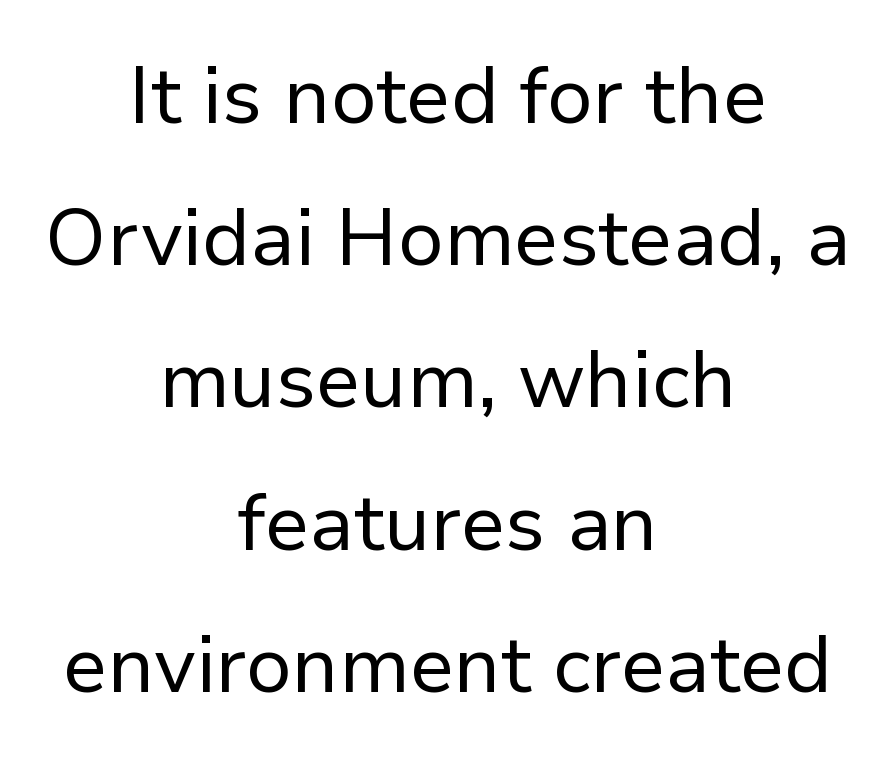
The image shows 79 px regular-weight sans-serif type, upright; set centered, line spacing 1.8x, normal letter spacing, not underlined; low stroke contrast and a medium x-height.
